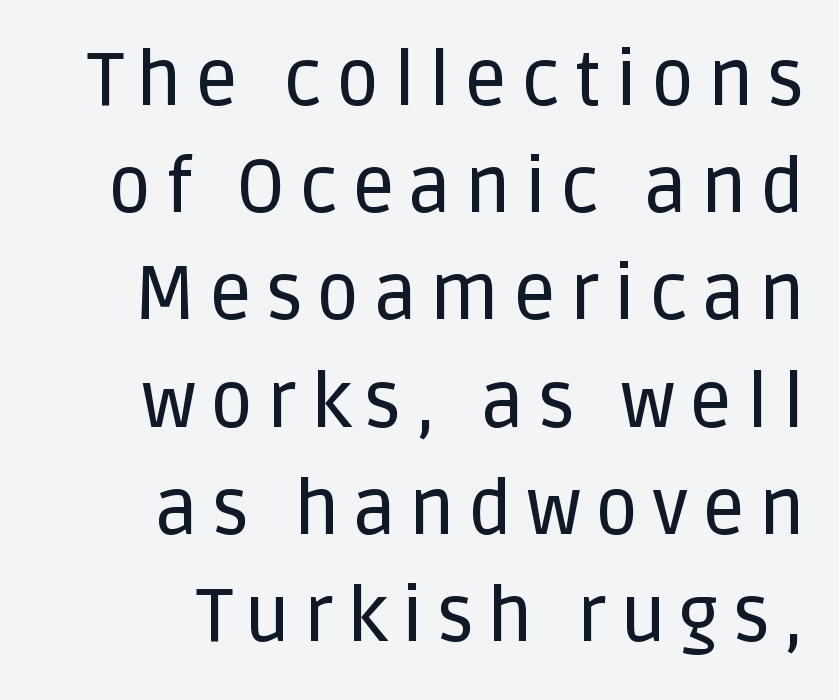
Q: Is the text italic (slanted)? A: No, it is upright.
Q: Is the typeface a serif or a sans-serif typeface? A: Sans-serif.
Q: Is the text underlined? A: No.
Q: How is the paragraph aligned? A: Right-aligned.
Q: Is the spacing between lines tight, normal or loose? A: Normal.
Q: Width (condensed, normal, or wide)? A: Normal.
Q: Stroke contrast? A: Low.
Q: x-height? A: Large.
Q: Monospaced? A: No.
